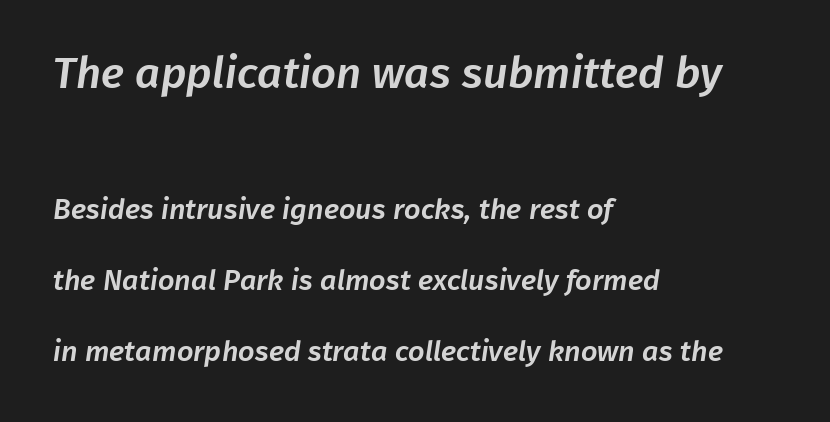
The image shows 44 px sans-serif type; set left-aligned, loose line spacing (2.45x), normal letter spacing, not underlined; the first (top) block is 1.52x larger; low stroke contrast and a medium x-height.
